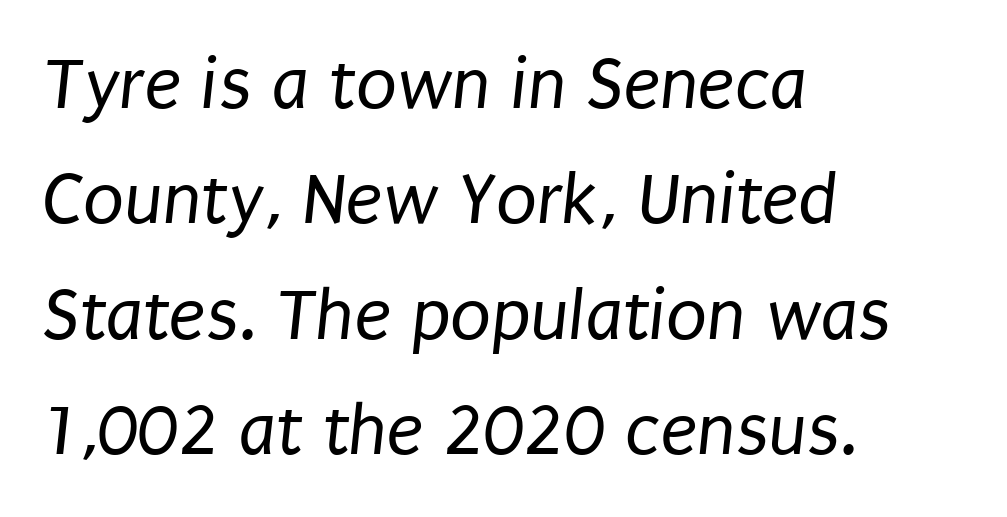
{"serif": "no", "bold": "no", "weight": "regular", "width": "condensed", "stroke_contrast": "low", "x_height": "large", "monospaced": "no", "underline": "no", "align": "left", "line_spacing": "normal", "line_spacing_ratio": 1.54, "letter_spacing": "normal", "letter_spacing_em": 0.0, "glyph_px": 75}
